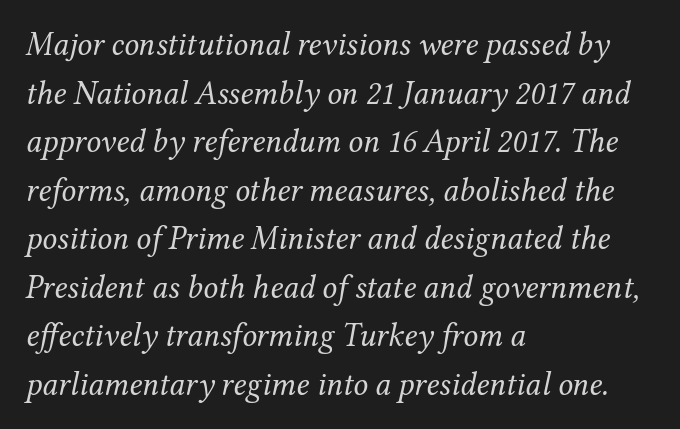
{"serif": "yes", "italic": "yes", "lean": "right", "slant_degrees": 12, "bold": "no", "weight": "regular", "width": "normal", "stroke_contrast": "medium", "x_height": "medium", "monospaced": "no", "underline": "no", "align": "left", "line_spacing": "normal", "line_spacing_ratio": 1.47, "letter_spacing": "normal", "letter_spacing_em": 0.0, "glyph_px": 33}
